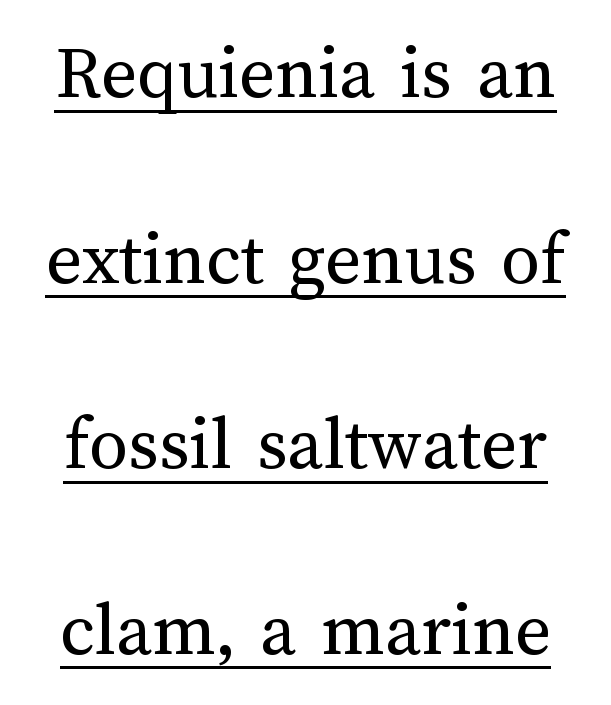
{"italic": "no", "bold": "no", "weight": "regular", "width": "normal", "stroke_contrast": "medium", "x_height": "medium", "monospaced": "no", "underline": "yes", "line_spacing": "loose", "line_spacing_ratio": 2.41, "letter_spacing": "normal", "letter_spacing_em": 0.0, "glyph_px": 77}
